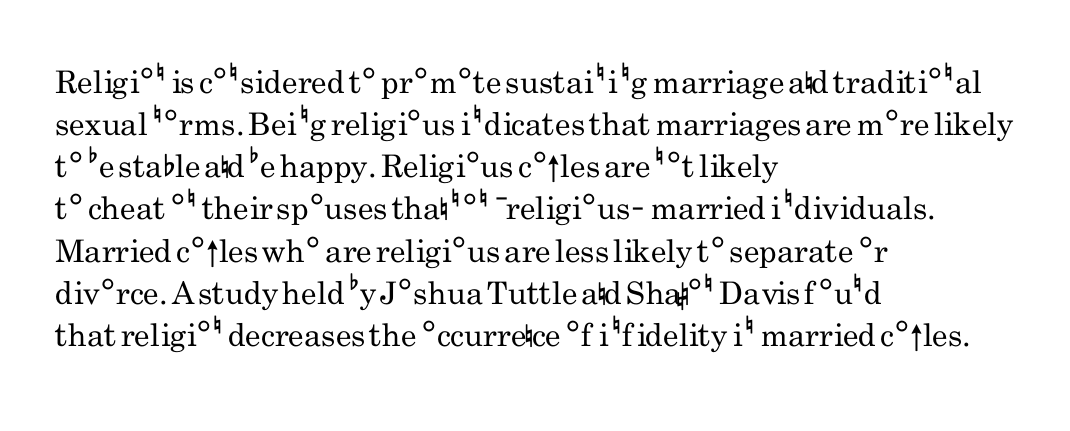
These lines sit exactly where default settings would place them. Inter-character spacing is left at the font's built-in metrics. This sample has the flowing, uneven cadence of proportional lettering. Line starts are locked; line ends wander. Stroke mass is kept to a normal reading level or below.
